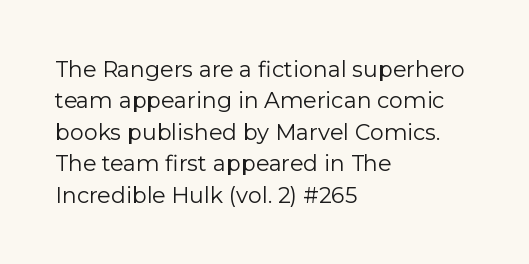
The line-height multiplier appears to be the usual default. The ragged edge is on the right, which tells us the setting is flush left. A typesetter would mark this as roman, not italic. This sample uses plain, unmodified letter spacing. No letter is thick-stroked: the sample isn't bold.
